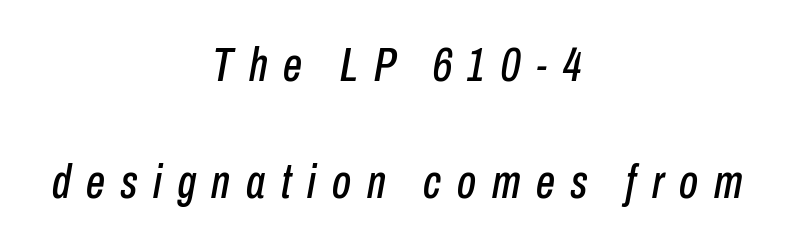
This sample has the flowing, uneven cadence of proportional lettering. Descenders hang freely into open space. Does the copy run flush right? No — it is centered line by line. Tracking value appears strongly positive — letters spread wide.
